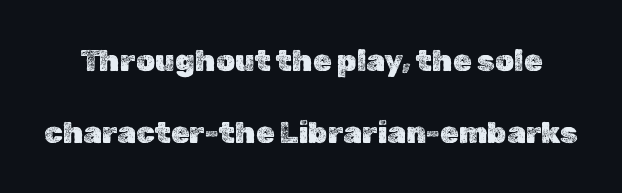
The image shows 30 px text type, upright; set loose line spacing (2.4x), normal letter spacing, not underlined; a medium x-height.
